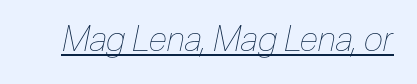
The image shows 35 px thin, condensed type, italic (leaning right); set normal letter spacing, underlined; low stroke contrast and a medium x-height.
